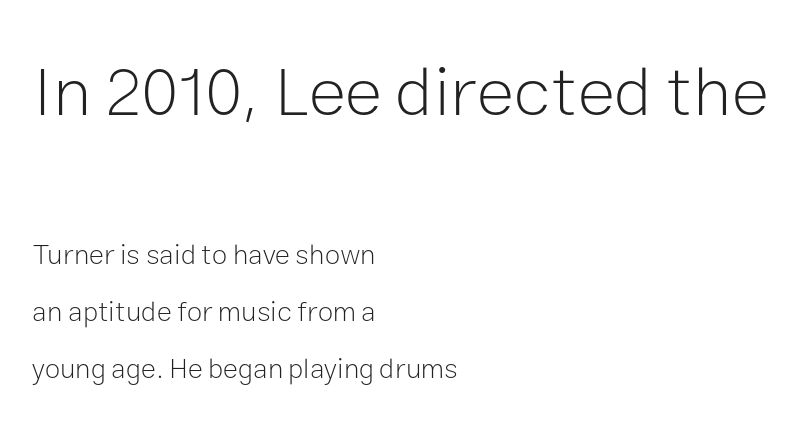
The image shows 70 px light sans-serif type, upright; set left-aligned, loose line spacing (2.04x), normal letter spacing, not underlined; the first (top) block is 2.5x larger; low stroke contrast and a medium x-height.
